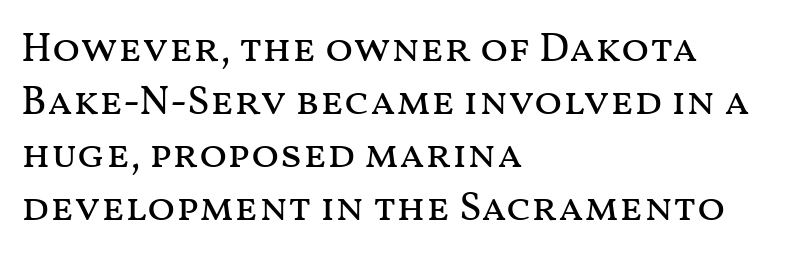
The image shows 41 px regular-weight, wide type, upright; set left-aligned, normal line spacing (1.29x), normal letter spacing, not underlined; medium stroke contrast and a medium x-height.
